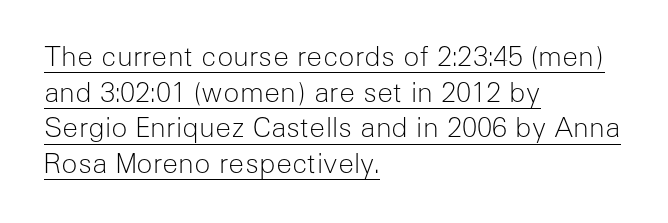
The image shows 27 px text type, upright; set left-aligned, normal line spacing (1.32x), normal letter spacing, underlined.
